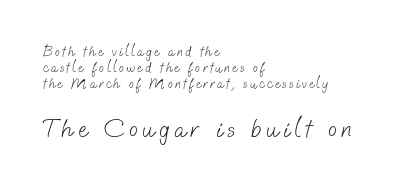
Q: Is the text bold? A: No.
Q: Is the text underlined? A: No.
Q: How is the paragraph aligned? A: Left-aligned.
Q: Is the spacing between lines tight, normal or loose? A: Tight.
Q: Which block of text is set in a larger size, the first (top) or the second (bottom)? A: The second (bottom) one.
